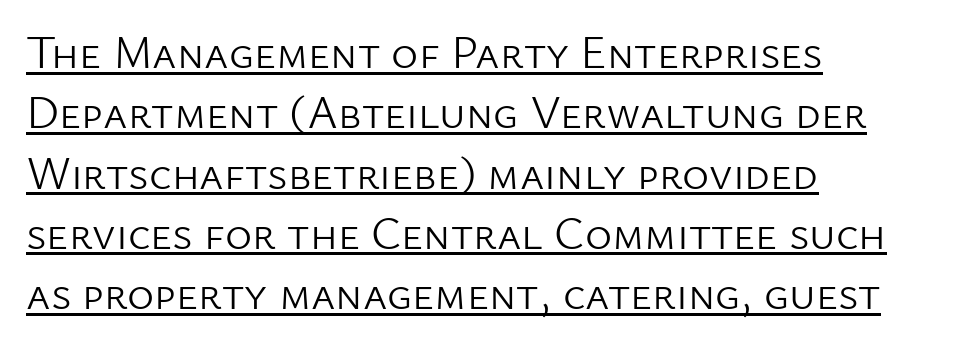
{"serif": "no", "italic": "no", "bold": "no", "weight": "light", "width": "normal", "stroke_contrast": "low", "x_height": "medium", "monospaced": "no", "underline": "yes", "align": "left", "line_spacing": "normal", "line_spacing_ratio": 1.31, "letter_spacing": "normal", "letter_spacing_em": 0.0, "glyph_px": 46}
